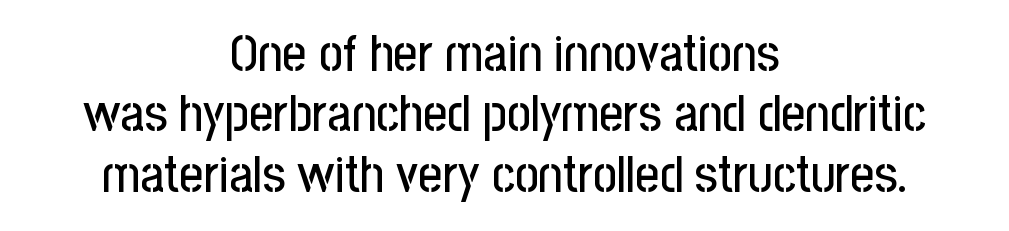
{"serif": "no", "italic": "no", "width": "condensed", "stroke_contrast": "low", "x_height": "medium", "monospaced": "no", "underline": "no", "align": "center", "line_spacing_ratio": 1.16, "letter_spacing": "normal", "letter_spacing_em": 0.0, "glyph_px": 52}
